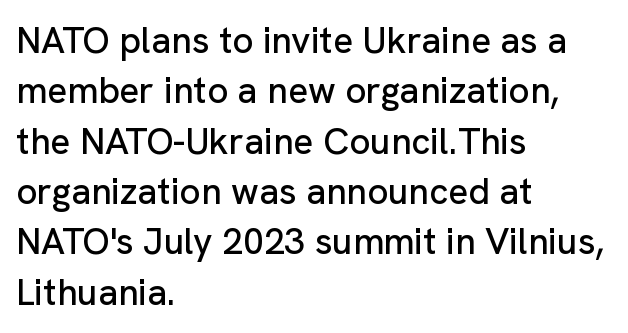
{"serif": "no", "italic": "no", "width": "normal", "stroke_contrast": "low", "x_height": "medium", "monospaced": "no", "underline": "no", "align": "left", "line_spacing": "normal", "line_spacing_ratio": 1.36, "letter_spacing": "normal", "letter_spacing_em": 0.0, "glyph_px": 37}
